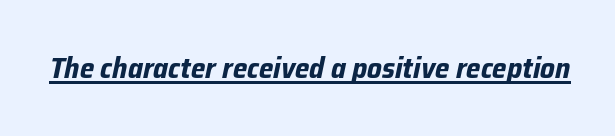
The horizontal fit of the characters is conventional and even. Varying glyph widths throughout — classic text-font behaviour. Strong, thick strokes mark this as bold type. The rendering applies a slant to the glyphs. The typesetter has applied underlining to the passage shown.
